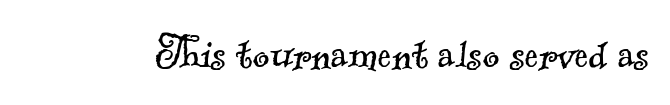
{"serif": "yes", "bold": "no", "weight": "light", "width": "normal", "x_height": "small", "monospaced": "no", "underline": "no", "letter_spacing": "normal", "letter_spacing_em": 0.0, "glyph_px": 52}
